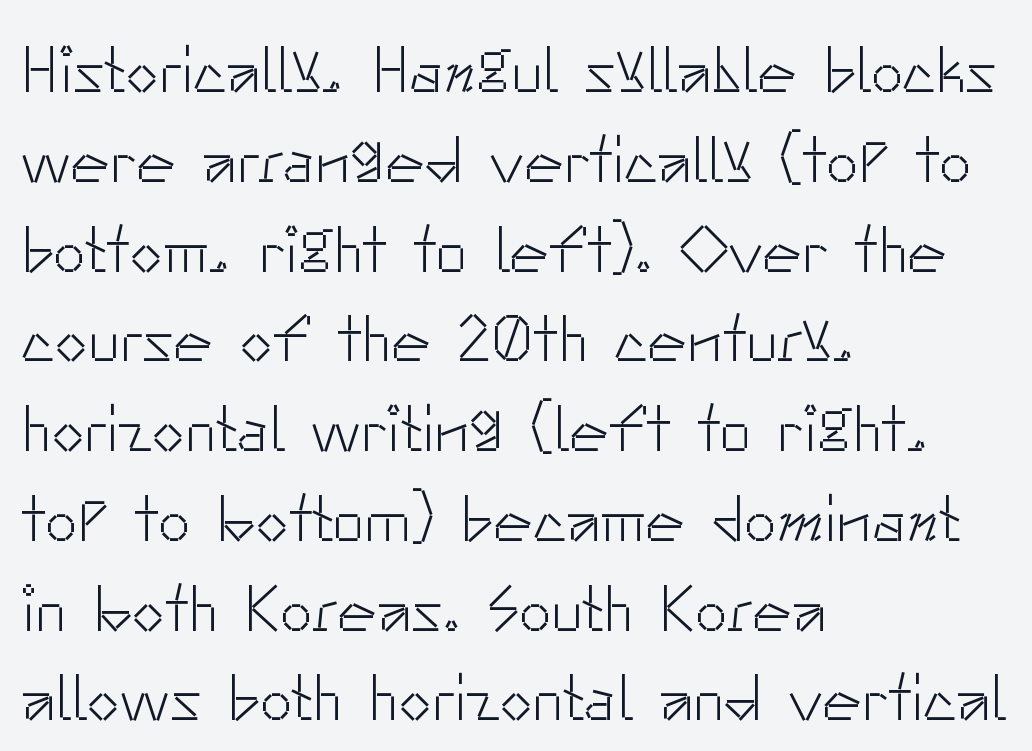
Q: Is the text bold? A: No.
Q: Is the text italic (slanted)? A: No, it is upright.
Q: Is the typeface a serif or a sans-serif typeface? A: Sans-serif.
Q: Is the text underlined? A: No.
Q: How is the paragraph aligned? A: Left-aligned.
Q: Is the spacing between letters normal or unusually wide? A: Normal.
Q: Is the spacing between lines tight, normal or loose? A: Normal.
Q: Width (condensed, normal, or wide)? A: Normal.
Q: Stroke contrast? A: Low.
Q: x-height? A: Small.
Q: Monospaced? A: No.
